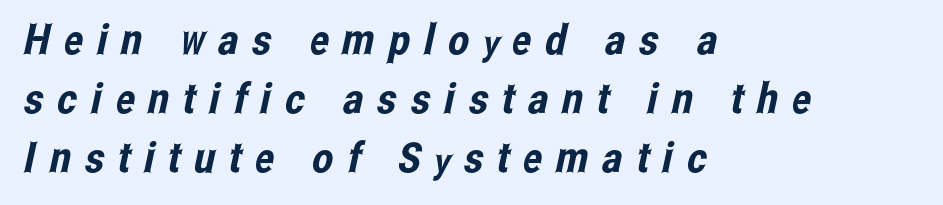
The image shows 42 px condensed sans-serif type; set left-aligned, normal line spacing (1.4x), unusually wide letter spacing (+0.33 em), not underlined; low stroke contrast and a medium x-height.
